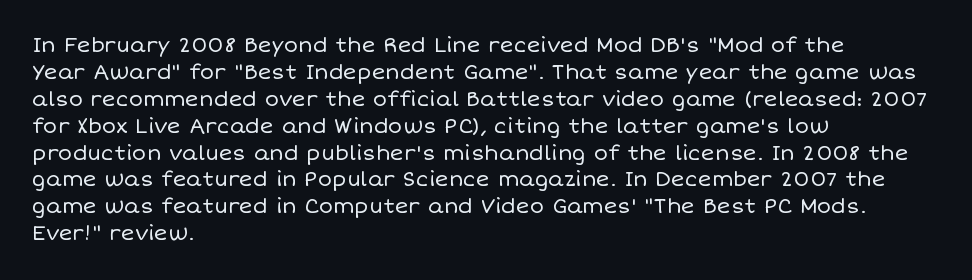
These lines keep a tight, regular rhythm from letter to letter. The rows are spaced the way most documents space them. Nothing heavy about these letters — not bold at all. A roman cut, with each character standing at attention. Check under the words: just untouched page. All the whitespace from short lines collects on the right.
